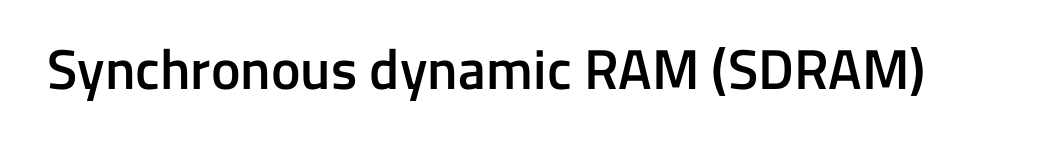
Q: Is the text bold? A: Semi-bold.
Q: Is the text italic (slanted)? A: No, it is upright.
Q: Is the typeface a serif or a sans-serif typeface? A: Sans-serif.
Q: Is the text underlined? A: No.
Q: Is the spacing between letters normal or unusually wide? A: Normal.
Q: Width (condensed, normal, or wide)? A: Normal.
Q: Stroke contrast? A: Low.
Q: x-height? A: Medium.
Q: Monospaced? A: No.
